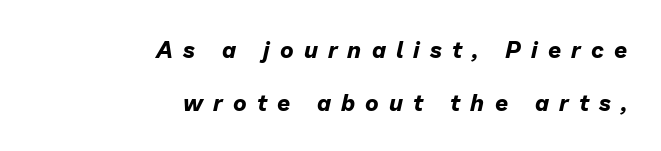
Q: Is the text bold? A: Yes.
Q: Is the text italic (slanted)? A: Yes, it leans right by about 13 degrees.
Q: Is the text underlined? A: No.
Q: How is the paragraph aligned? A: Right-aligned.
Q: Is the spacing between letters normal or unusually wide? A: Unusually wide.
Q: Is the spacing between lines tight, normal or loose? A: Loose.
